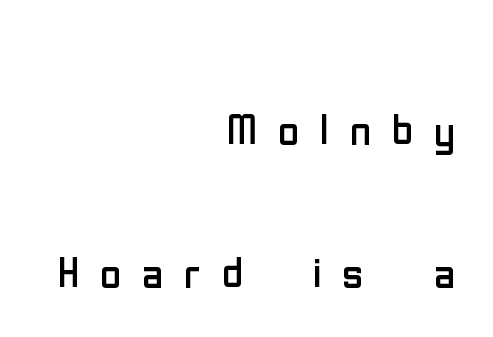
Q: Is the text bold? A: No.
Q: Is the text italic (slanted)? A: No, it is upright.
Q: Is the typeface a serif or a sans-serif typeface? A: Sans-serif.
Q: Is the text underlined? A: No.
Q: How is the paragraph aligned? A: Right-aligned.
Q: Is the spacing between letters normal or unusually wide? A: Unusually wide.
Q: Is the spacing between lines tight, normal or loose? A: Loose.
Q: Width (condensed, normal, or wide)? A: Condensed.
Q: Stroke contrast? A: Low.
Q: x-height? A: Medium.
Q: Monospaced? A: No.
